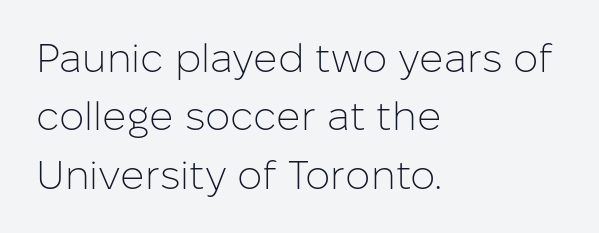
Q: Is the text bold? A: No.
Q: Is the text italic (slanted)? A: No, it is upright.
Q: Is the typeface a serif or a sans-serif typeface? A: Sans-serif.
Q: Is the text underlined? A: No.
Q: How is the paragraph aligned? A: Left-aligned.
Q: Is the spacing between letters normal or unusually wide? A: Normal.
Q: Is the spacing between lines tight, normal or loose? A: Normal.
Q: Width (condensed, normal, or wide)? A: Normal.
Q: Stroke contrast? A: Low.
Q: x-height? A: Medium.
Q: Monospaced? A: No.
